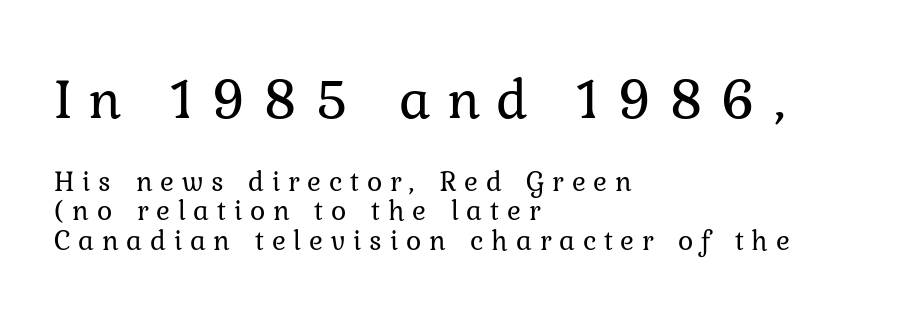
The image shows 58 px regular-weight serif type, upright; set left-aligned, tight line spacing (1.01x), unusually wide letter spacing (+0.27 em), not underlined; the first (top) block is 2.0x larger; low stroke contrast and a medium x-height.
